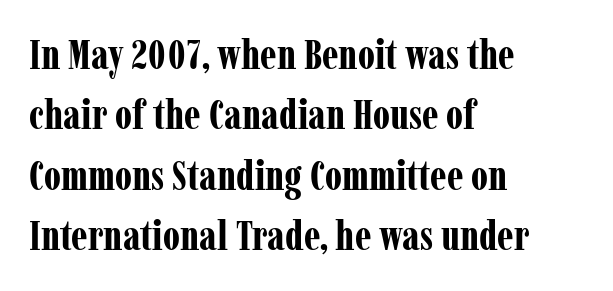
The image shows 42 px bold, condensed serif type, upright; set left-aligned, normal line spacing (1.44x), normal letter spacing, not underlined; low stroke contrast and a medium x-height.
